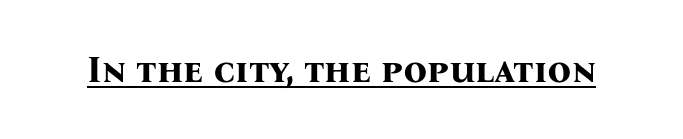
{"serif": "yes", "italic": "no", "bold": "yes", "weight": "bold", "width": "normal", "stroke_contrast": "medium", "x_height": "medium", "monospaced": "no", "underline": "yes", "letter_spacing": "normal", "letter_spacing_em": 0.0, "glyph_px": 37}
